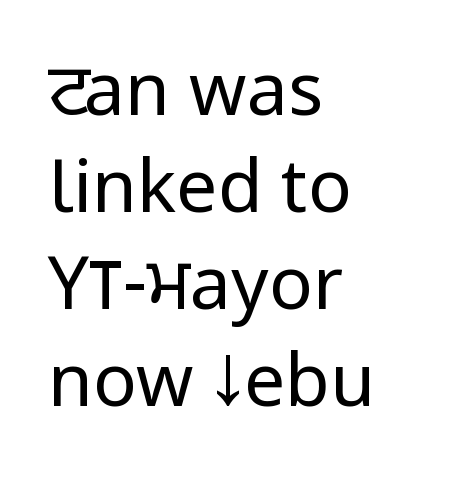
Q: Is the text bold? A: No.
Q: Is the text italic (slanted)? A: No, it is upright.
Q: Is the typeface a serif or a sans-serif typeface? A: Sans-serif.
Q: Is the text underlined? A: No.
Q: How is the paragraph aligned? A: Left-aligned.
Q: Is the spacing between letters normal or unusually wide? A: Normal.
Q: Is the spacing between lines tight, normal or loose? A: Normal.
Q: Width (condensed, normal, or wide)? A: Condensed.
Q: Stroke contrast? A: Low.
Q: x-height? A: Large.
Q: Monospaced? A: No.
